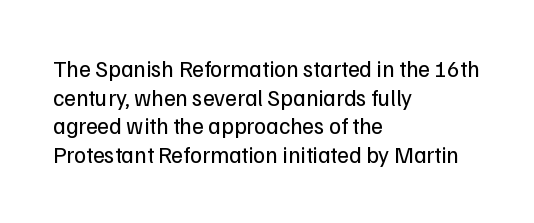
Q: Is the text bold? A: No.
Q: Is the text italic (slanted)? A: No, it is upright.
Q: Is the text underlined? A: No.
Q: How is the paragraph aligned? A: Left-aligned.
Q: Is the spacing between letters normal or unusually wide? A: Normal.
Q: Is the spacing between lines tight, normal or loose? A: Normal.
